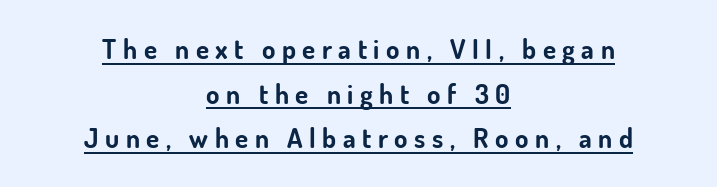
There is plenty of visible air inserted between adjacent glyphs. Like a heading marked for emphasis, these lines bear an underscore. Does the leading feel generous? No, just average. Pretty heavy lettering here — definitely bold.
